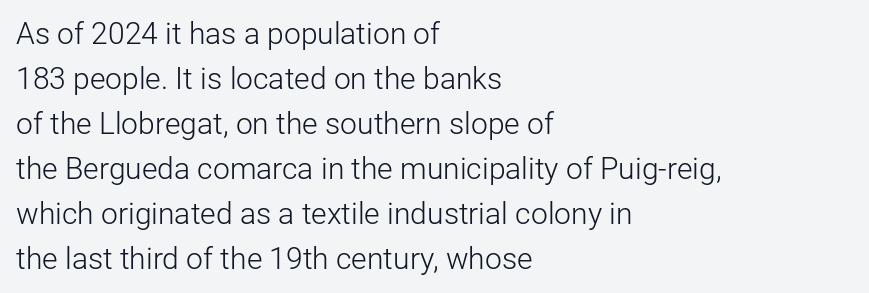
Q: Is the text bold? A: No.
Q: Is the text italic (slanted)? A: No, it is upright.
Q: Is the typeface a serif or a sans-serif typeface? A: Sans-serif.
Q: Is the text underlined? A: No.
Q: How is the paragraph aligned? A: Left-aligned.
Q: Is the spacing between letters normal or unusually wide? A: Normal.
Q: Is the spacing between lines tight, normal or loose? A: Normal.
Q: Width (condensed, normal, or wide)? A: Normal.
Q: Stroke contrast? A: Low.
Q: x-height? A: Medium.
Q: Monospaced? A: No.
